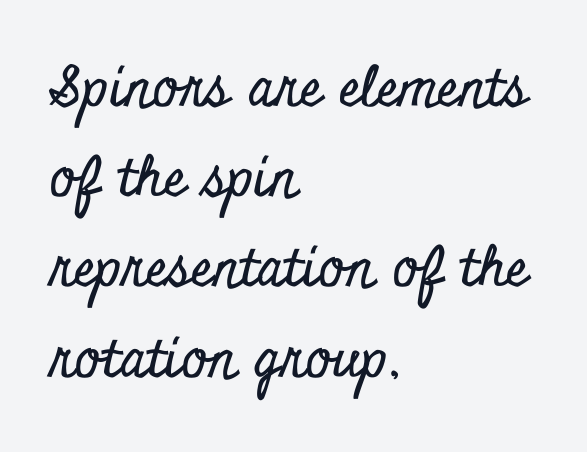
{"serif": "yes", "width": "condensed", "stroke_contrast": "low", "x_height": "small", "monospaced": "no", "underline": "no", "align": "left", "line_spacing": "normal", "line_spacing_ratio": 1.64, "letter_spacing": "normal", "letter_spacing_em": 0.0, "glyph_px": 55}
